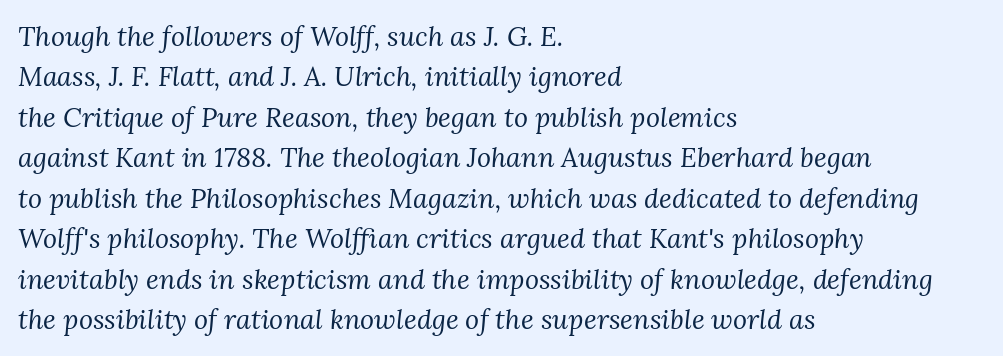
Q: Is the text bold? A: No.
Q: Is the text italic (slanted)? A: Yes, it leans right by about 3 degrees.
Q: Is the text underlined? A: No.
Q: How is the paragraph aligned? A: Left-aligned.
Q: Is the spacing between letters normal or unusually wide? A: Normal.
Q: Is the spacing between lines tight, normal or loose? A: Normal.
